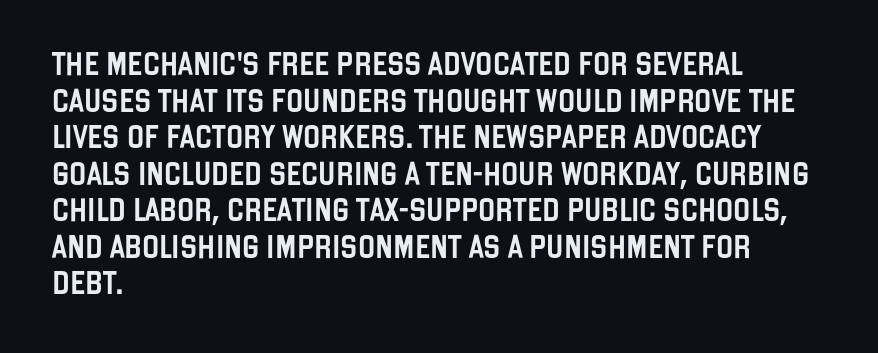
{"italic": "no", "underline": "no", "align": "left", "line_spacing": "normal", "line_spacing_ratio": 1.59, "letter_spacing": "normal", "letter_spacing_em": 0.0, "glyph_px": 23}
